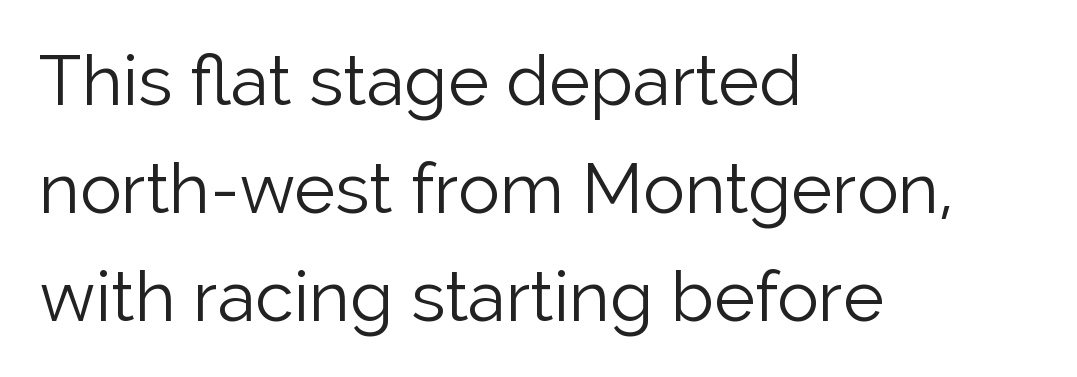
The image shows 70 px light sans-serif type, upright; set left-aligned, normal line spacing (1.54x), normal letter spacing, not underlined; low stroke contrast and a medium x-height.
